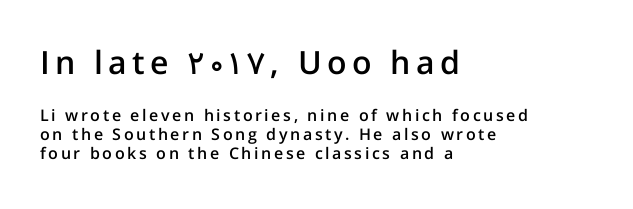
Top chunk: large. Bottom chunk: small. Unlike a traditional serif, this face leaves its strokes unadorned. The specimen reads as upright at a glance. A fair bit of extra ink — the face is semibold, not bold. These lines are rendered in a variable-pitch font. Underline: absent.
